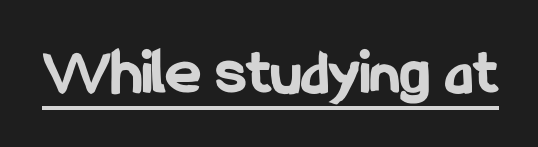
What weight is shown? A full bold with thick strokes. Rendered with straight, roman letterforms. Letter spacing: default. This is sans-serif lettering, the kind often seen on screens and signage. The passage shown is typed in a proportional face where columns would drift.
